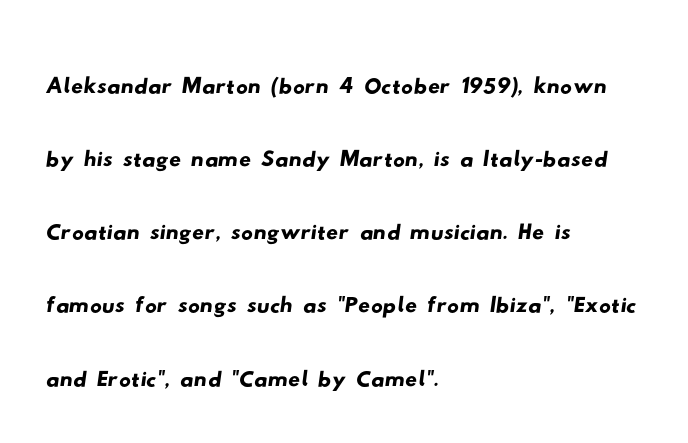
Q: Is the typeface a serif or a sans-serif typeface? A: Sans-serif.
Q: Is the text underlined? A: No.
Q: How is the paragraph aligned? A: Left-aligned.
Q: Is the spacing between letters normal or unusually wide? A: Normal.
Q: Width (condensed, normal, or wide)? A: Wide.
Q: Stroke contrast? A: Low.
Q: x-height? A: Small.
Q: Monospaced? A: No.
